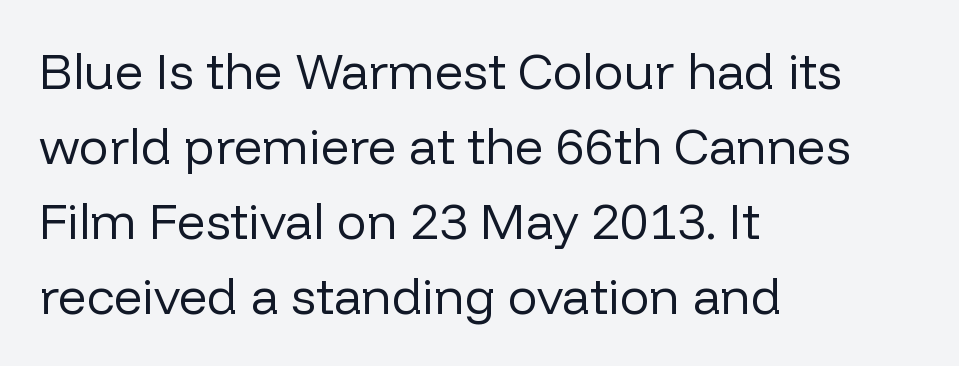
Q: Is the text bold? A: No.
Q: Is the text italic (slanted)? A: No, it is upright.
Q: Is the typeface a serif or a sans-serif typeface? A: Sans-serif.
Q: Is the text underlined? A: No.
Q: How is the paragraph aligned? A: Left-aligned.
Q: Is the spacing between letters normal or unusually wide? A: Normal.
Q: Is the spacing between lines tight, normal or loose? A: Normal.
Q: Width (condensed, normal, or wide)? A: Normal.
Q: Stroke contrast? A: Low.
Q: x-height? A: Medium.
Q: Monospaced? A: No.
